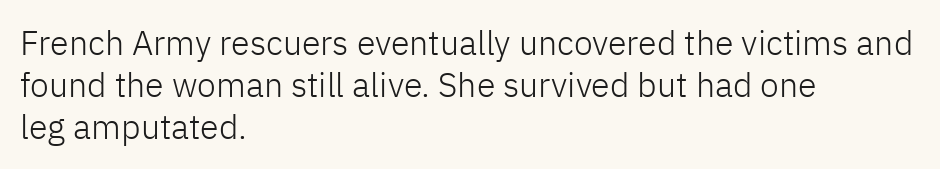
The image shows 34 px light sans-serif type, upright; set left-aligned, line spacing 1.23x, normal letter spacing, not underlined; low stroke contrast and a medium x-height.
